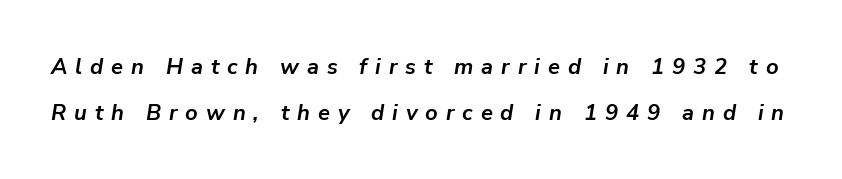
{"italic": "yes", "lean": "right", "slant_degrees": 9, "bold": "yes", "underline": "no", "line_spacing": "loose", "line_spacing_ratio": 2.09, "letter_spacing": "wide", "letter_spacing_em": 0.36, "glyph_px": 22}
